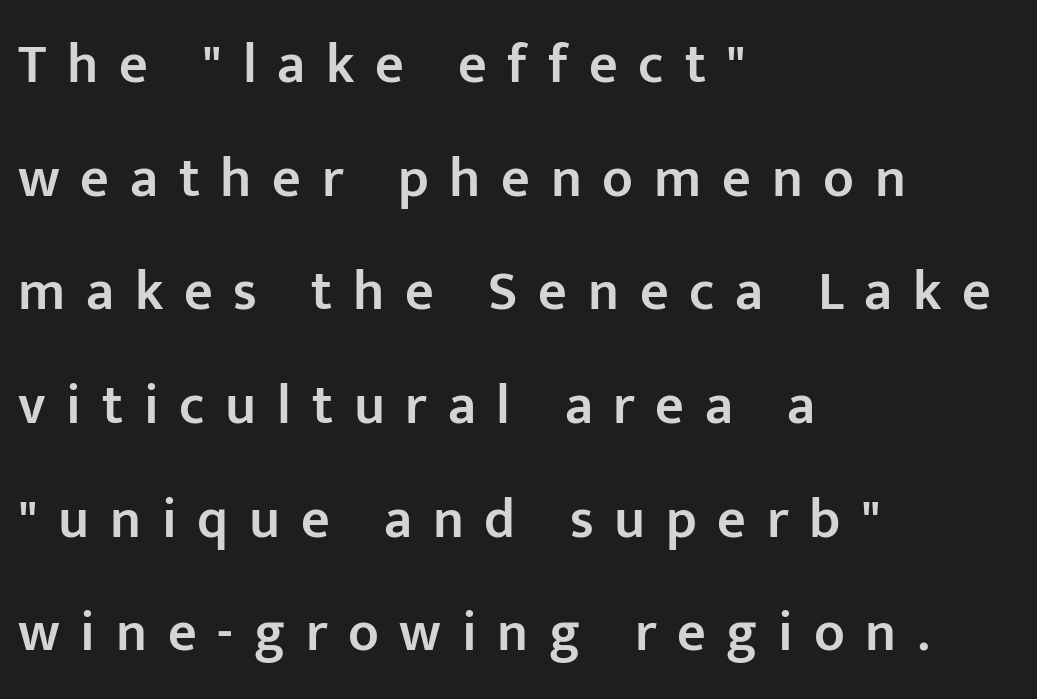
How are the letters spaced? Widely, with obvious added tracking. Has an underline been added? It has not. These lines stand farther apart than default settings would place them. Think of a printed novel: that variable character pitch is what you see here. Teacher's note: observe the even left margin — that is flush-left alignment. The strokes are fattened partway — semibold, not bold.
